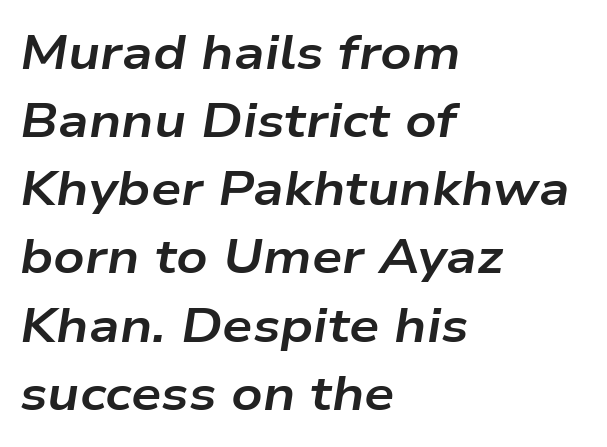
Typeset ragged right — the left edge is the straight one. The tracking reads as untouched default to a designer's eye. The passage shown is emphatically bold. The space beneath each line is pristine and unruled. Leading: standard. The whole block is typeset with a tilt.
